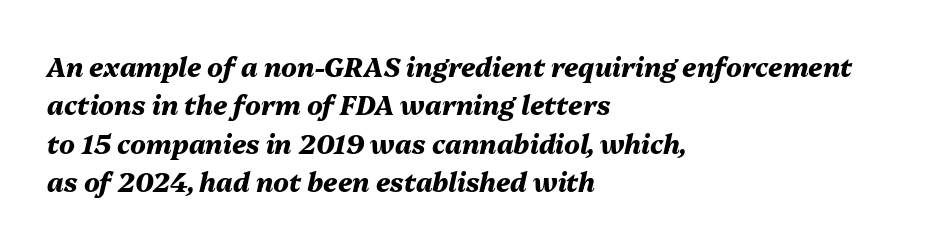
{"italic": "yes", "lean": "right", "slant_degrees": 13, "bold": "yes", "underline": "no", "align": "left", "line_spacing": "normal", "line_spacing_ratio": 1.48, "letter_spacing": "normal", "letter_spacing_em": 0.0, "glyph_px": 26}
